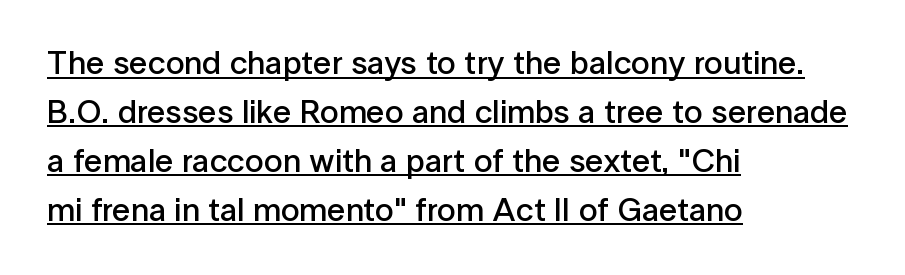
Q: Is the text bold? A: Semi-bold.
Q: Is the text italic (slanted)? A: No, it is upright.
Q: Is the typeface a serif or a sans-serif typeface? A: Sans-serif.
Q: Is the text underlined? A: Yes.
Q: How is the paragraph aligned? A: Left-aligned.
Q: Is the spacing between letters normal or unusually wide? A: Normal.
Q: Is the spacing between lines tight, normal or loose? A: Normal.
Q: Width (condensed, normal, or wide)? A: Normal.
Q: Stroke contrast? A: Low.
Q: x-height? A: Medium.
Q: Monospaced? A: No.
